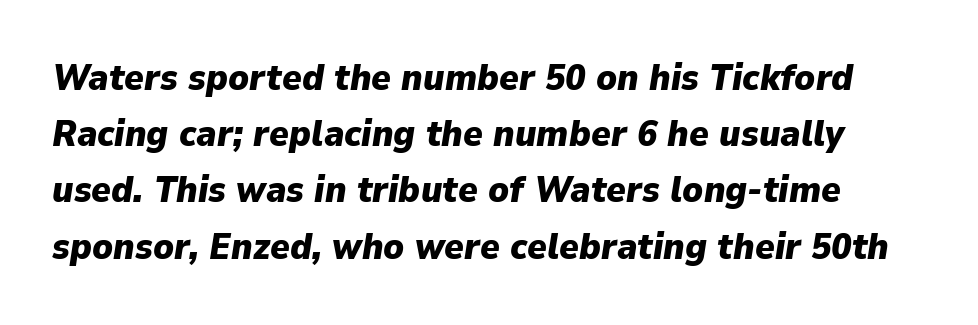
{"italic": "yes", "lean": "right", "slant_degrees": 9, "bold": "yes", "weight": "heavy", "width": "normal", "stroke_contrast": "low", "x_height": "medium", "monospaced": "no", "underline": "no", "line_spacing": "normal", "line_spacing_ratio": 1.52, "letter_spacing": "normal", "letter_spacing_em": 0.0, "glyph_px": 37}
